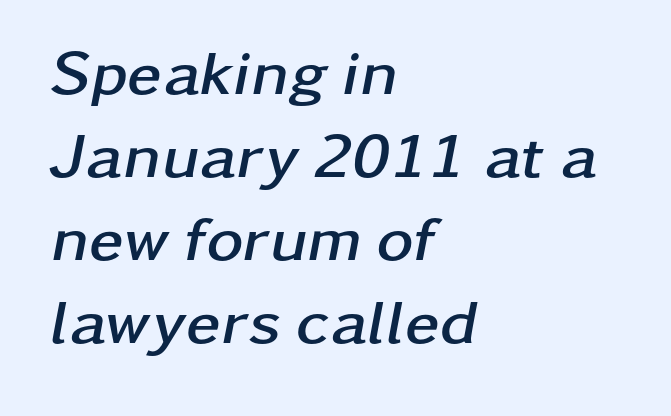
{"italic": "yes", "lean": "right", "slant_degrees": 11, "bold": "yes", "weight": "semibold", "width": "wide", "stroke_contrast": "low", "x_height": "medium", "monospaced": "no", "underline": "no", "align": "left", "line_spacing": "normal", "line_spacing_ratio": 1.32, "letter_spacing": "normal", "letter_spacing_em": 0.0, "glyph_px": 63}
